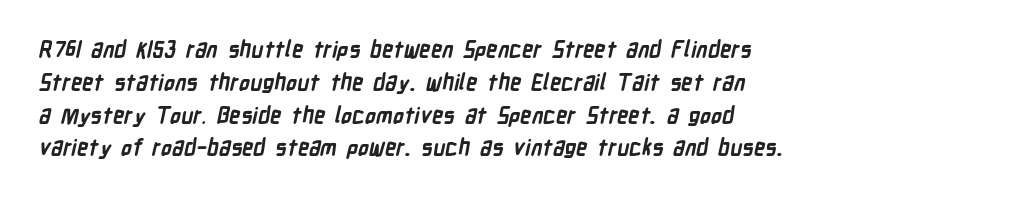
The image shows 22 px bold type; set left-aligned, normal line spacing (1.49x), normal letter spacing, not underlined.
